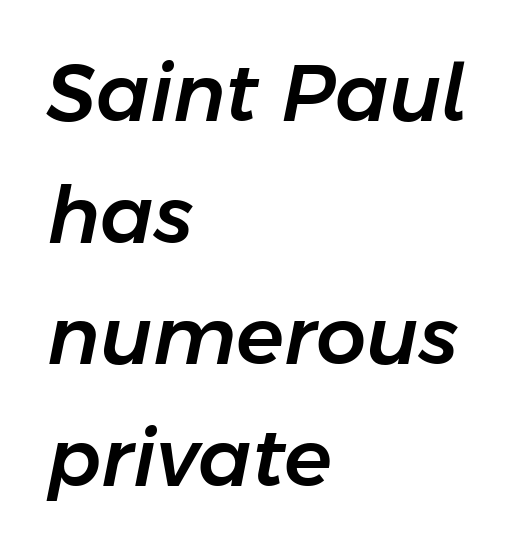
In CSS terms this would be text-align: left. Just letters on the line, the space beneath them empty. This sample uses plain, unmodified letter spacing. Regular leading.
